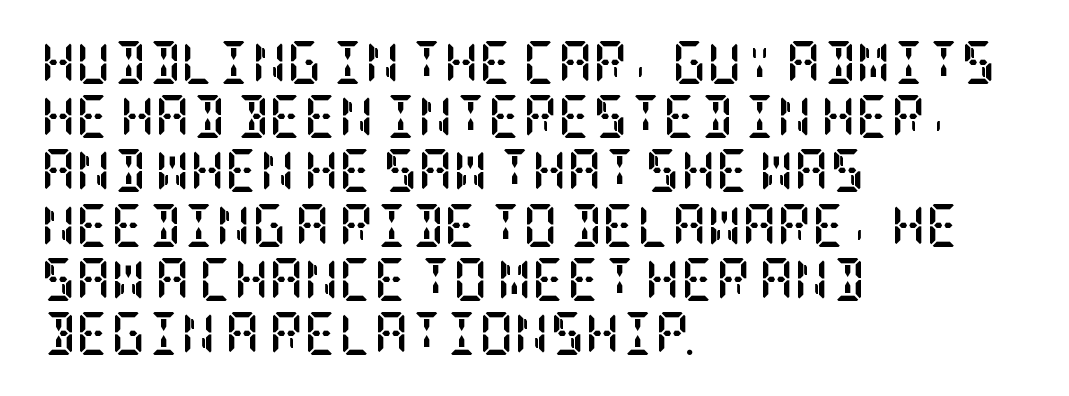
Q: Is the text bold? A: Yes.
Q: Is the text italic (slanted)? A: No, it is upright.
Q: Is the typeface a serif or a sans-serif typeface? A: Serif.
Q: Is the text underlined? A: No.
Q: How is the paragraph aligned? A: Left-aligned.
Q: Is the spacing between letters normal or unusually wide? A: Normal.
Q: Is the spacing between lines tight, normal or loose? A: Normal.
Q: Width (condensed, normal, or wide)? A: Condensed.
Q: Stroke contrast? A: Low.
Q: x-height? A: Large.
